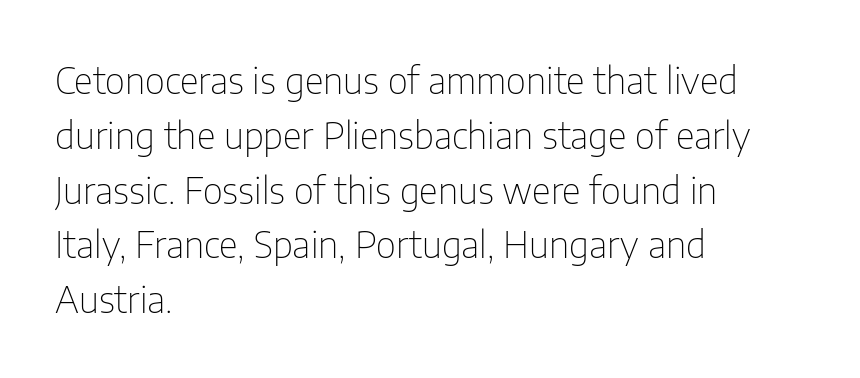
All the whitespace from short lines collects on the right. Spacing between characters is what you'd get straight out of the box. Rule under the text: the space is simply empty. No heavy texture on the line: the type isn't bold. The specimen reads as upright at a glance. I'd call this a sans setting — the letters go barefoot.
